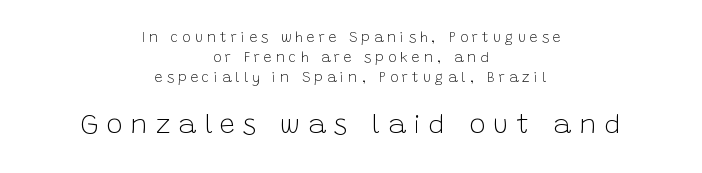
The image shows 27 px text type, upright; set centered, normal line spacing (1.44x), unusually wide letter spacing (+0.29 em), not underlined; the second (bottom) block is 1.93x larger.
